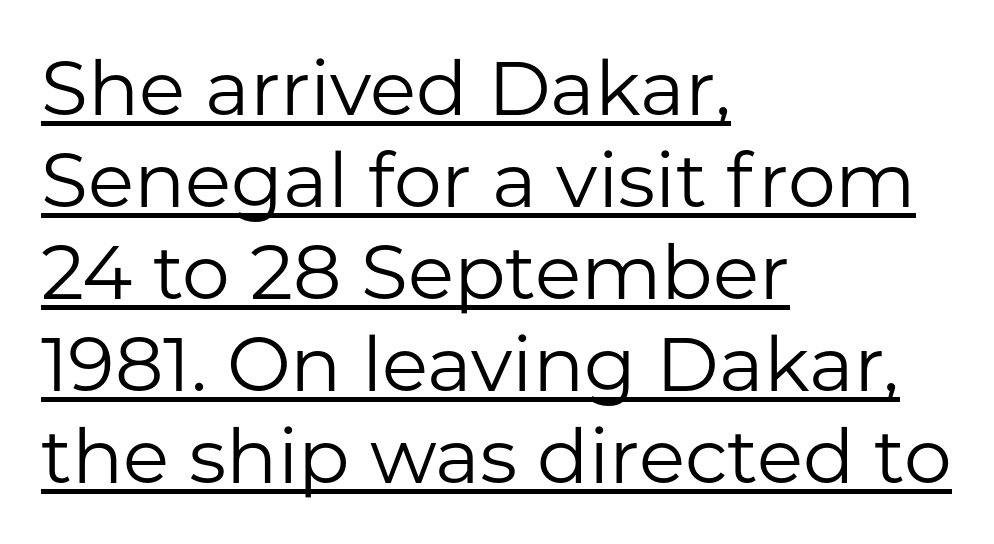
{"serif": "no", "italic": "no", "bold": "no", "weight": "regular", "width": "normal", "stroke_contrast": "low", "x_height": "medium", "monospaced": "no", "underline": "yes", "align": "left", "line_spacing_ratio": 1.21, "letter_spacing": "normal", "letter_spacing_em": 0.0, "glyph_px": 76}
